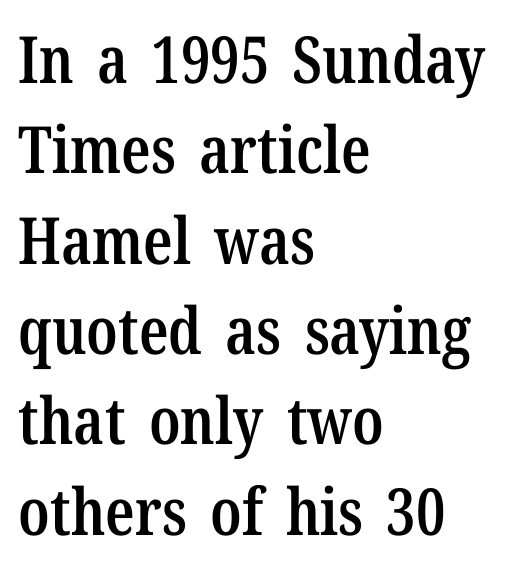
The image shows 65 px semibold, condensed serif type, upright; set left-aligned, normal line spacing (1.39x), normal letter spacing, not underlined; low stroke contrast and a medium x-height.
